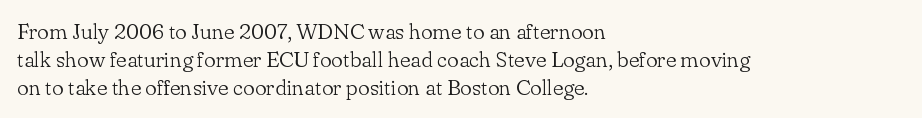
The image shows 22 px text type, upright; set left-aligned, normal line spacing (1.27x), normal letter spacing, not underlined.
